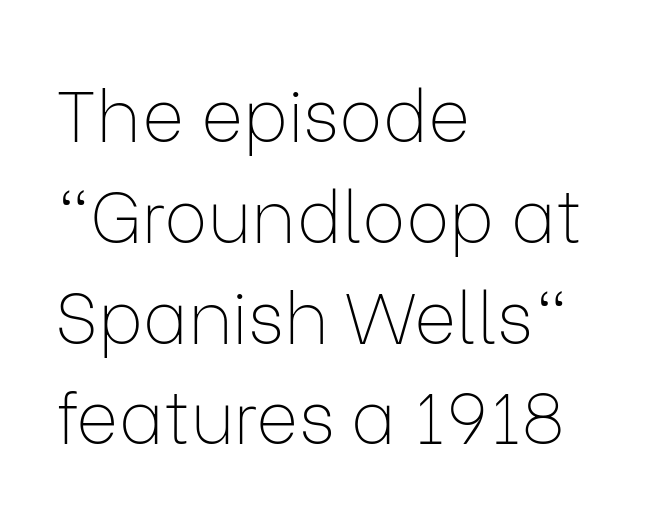
Q: Is the text bold? A: No.
Q: Is the text italic (slanted)? A: No, it is upright.
Q: Is the typeface a serif or a sans-serif typeface? A: Sans-serif.
Q: Is the text underlined? A: No.
Q: How is the paragraph aligned? A: Left-aligned.
Q: Is the spacing between letters normal or unusually wide? A: Normal.
Q: Is the spacing between lines tight, normal or loose? A: Normal.
Q: Width (condensed, normal, or wide)? A: Normal.
Q: Stroke contrast? A: Low.
Q: x-height? A: Medium.
Q: Monospaced? A: No.
